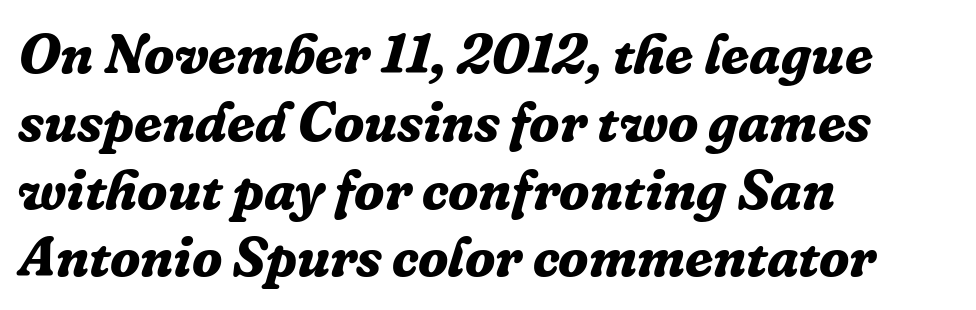
The image shows 56 px bold serif type, italic (leaning right); set left-aligned, line spacing 1.21x, normal letter spacing, not underlined; low stroke contrast and a medium x-height.
